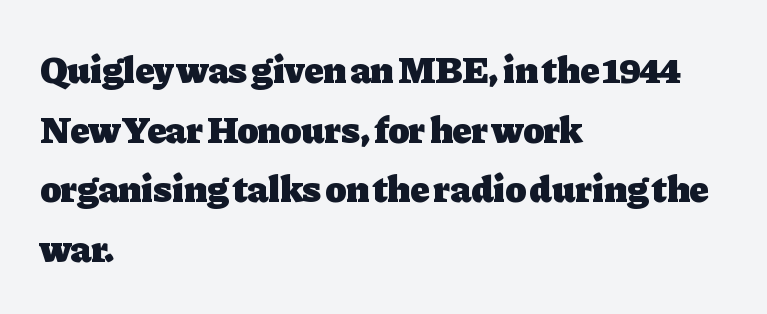
The image shows 38 px heavy serif type, upright; set left-aligned, normal line spacing (1.57x), normal letter spacing, not underlined; low stroke contrast and a medium x-height.
